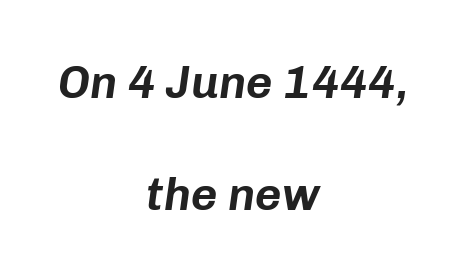
Q: Is the text italic (slanted)? A: Yes, it leans right by about 8 degrees.
Q: Is the text underlined? A: No.
Q: How is the paragraph aligned? A: Centered.
Q: Is the spacing between letters normal or unusually wide? A: Normal.
Q: Is the spacing between lines tight, normal or loose? A: Loose.
Q: Width (condensed, normal, or wide)? A: Normal.
Q: Stroke contrast? A: Low.
Q: x-height? A: Medium.
Q: Monospaced? A: No.
